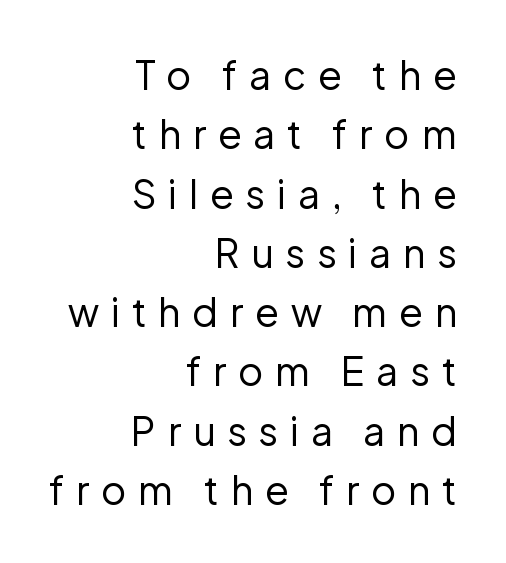
{"serif": "no", "italic": "no", "bold": "no", "weight": "regular", "width": "normal", "stroke_contrast": "low", "x_height": "medium", "monospaced": "no", "underline": "no", "align": "right", "line_spacing": "normal", "line_spacing_ratio": 1.52, "letter_spacing": "wide", "letter_spacing_em": 0.3, "glyph_px": 39}
